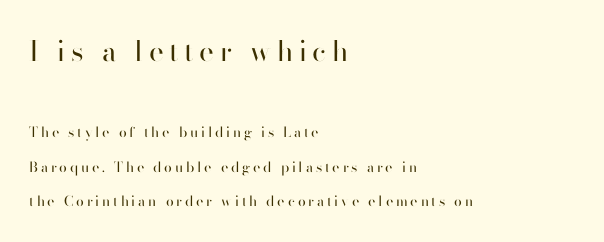
The image shows 28 px regular-weight sans-serif type, upright; set left-aligned, loose line spacing (2.48x), unusually wide letter spacing (+0.2 em), not underlined; the first (top) block is 2.0x larger; high stroke contrast and a small x-height.
